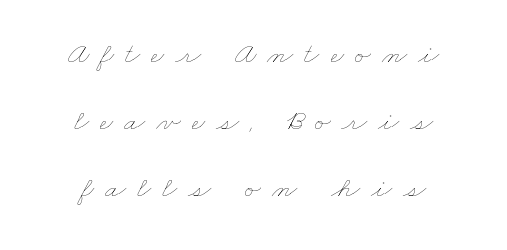
The image shows 30 px thin, wide type; set centered, loose line spacing (2.24x), unusually wide letter spacing (+0.36 em), not underlined; low stroke contrast and a small x-height.
